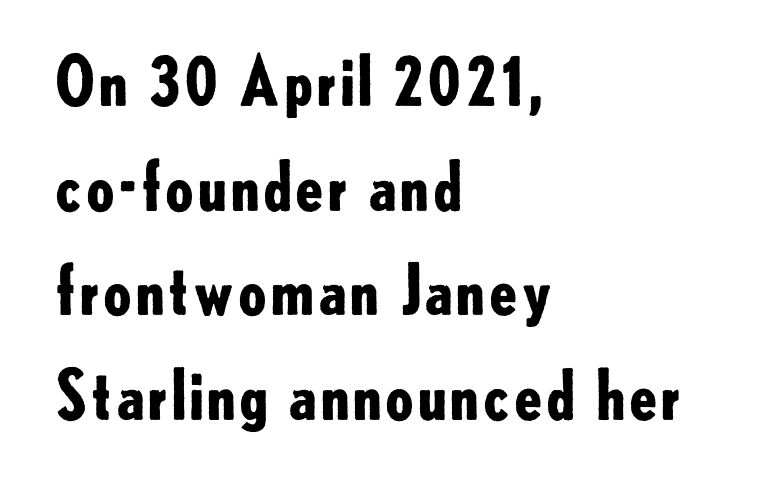
Honestly, there is no underline to notice here at all. A typesetter would call this zero additional tracking. You can tell it's not italic because the verticals are truly vertical. How would I describe the line gaps? Plain and ordinary. The rag falls on the right side of this text block.
